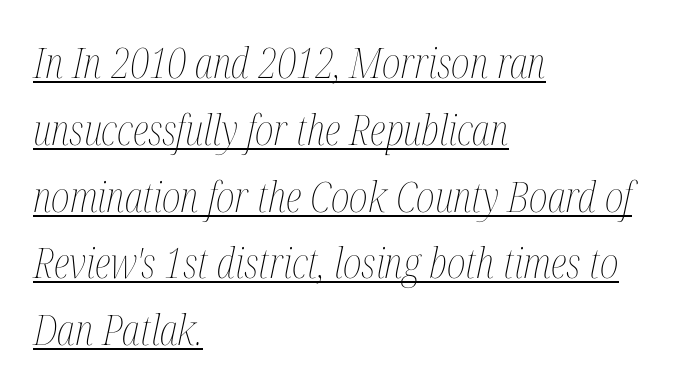
Q: Is the text bold? A: No.
Q: Is the text italic (slanted)? A: Yes, it leans right by about 12 degrees.
Q: Is the text underlined? A: Yes.
Q: How is the paragraph aligned? A: Left-aligned.
Q: Is the spacing between letters normal or unusually wide? A: Normal.
Q: Is the spacing between lines tight, normal or loose? A: Normal.
Q: Width (condensed, normal, or wide)? A: Condensed.
Q: Stroke contrast? A: Medium.
Q: x-height? A: Medium.
Q: Monospaced? A: No.
